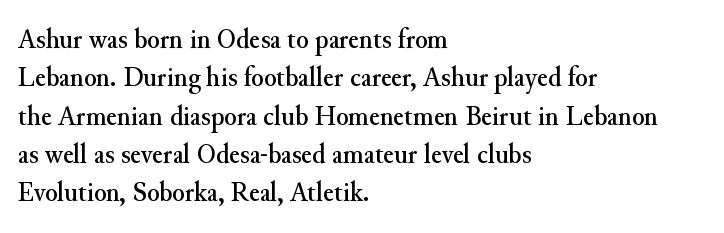
{"serif": "yes", "italic": "no", "width": "normal", "stroke_contrast": "medium", "x_height": "small", "monospaced": "no", "underline": "no", "align": "left", "line_spacing": "normal", "line_spacing_ratio": 1.32, "letter_spacing": "normal", "letter_spacing_em": 0.0, "glyph_px": 29}
